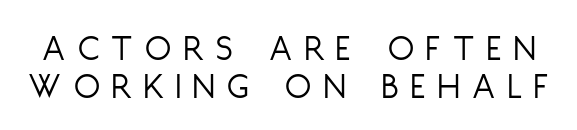
Q: Is the text bold? A: No.
Q: Is the text italic (slanted)? A: No, it is upright.
Q: Is the typeface a serif or a sans-serif typeface? A: Sans-serif.
Q: Is the text underlined? A: No.
Q: Is the spacing between letters normal or unusually wide? A: Unusually wide.
Q: Is the spacing between lines tight, normal or loose? A: Tight.
Q: Width (condensed, normal, or wide)? A: Condensed.
Q: Stroke contrast? A: Low.
Q: x-height? A: Large.
Q: Monospaced? A: No.
